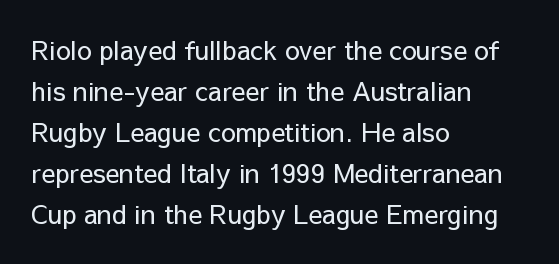
{"italic": "no", "bold": "no", "underline": "no", "align": "left", "line_spacing": "normal", "line_spacing_ratio": 1.58, "letter_spacing": "normal", "letter_spacing_em": 0.0, "glyph_px": 26}
